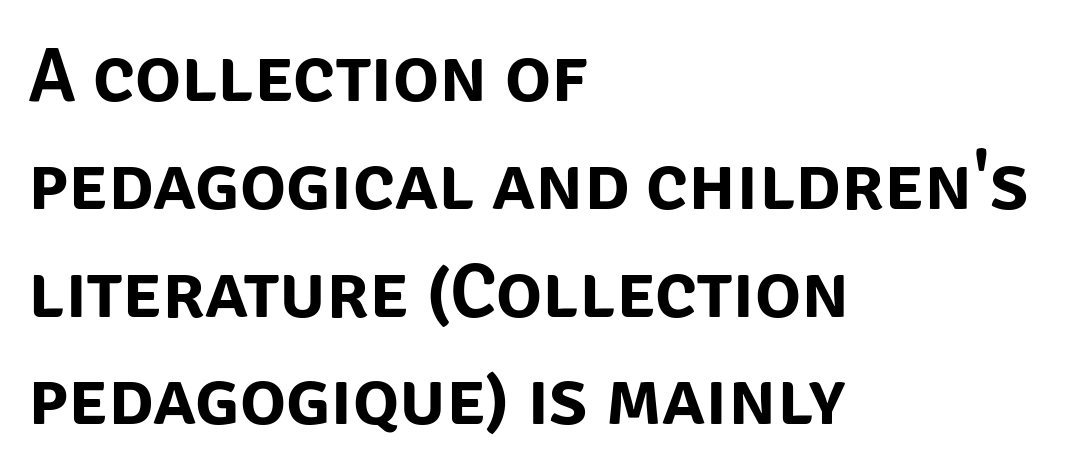
{"serif": "no", "italic": "no", "width": "normal", "stroke_contrast": "low", "x_height": "large", "monospaced": "no", "underline": "no", "align": "left", "line_spacing": "normal", "line_spacing_ratio": 1.4, "letter_spacing": "normal", "letter_spacing_em": 0.0, "glyph_px": 77}
